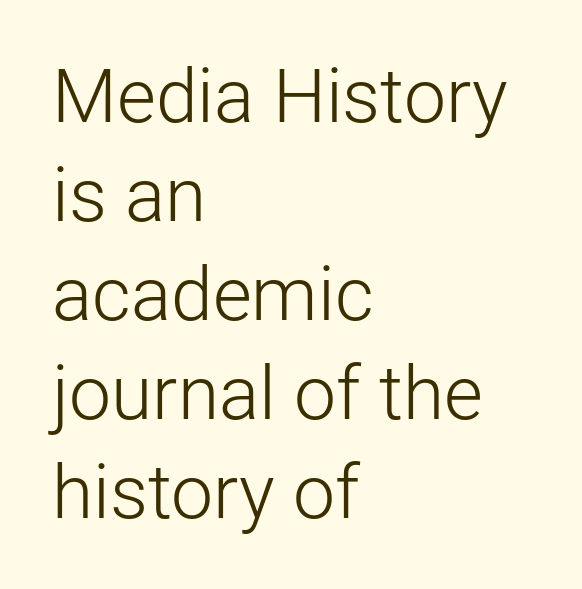
The image shows 75 px light sans-serif type, upright; set left-aligned, normal line spacing (1.32x), normal letter spacing, not underlined; low stroke contrast and a medium x-height.
